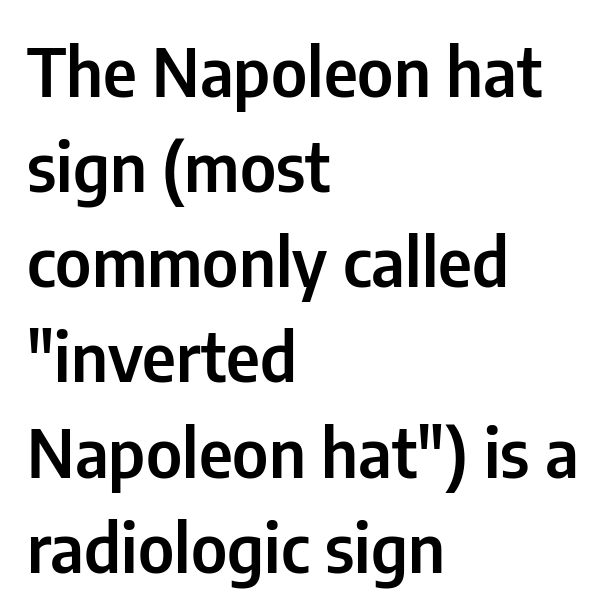
Q: Is the text italic (slanted)? A: No, it is upright.
Q: Is the typeface a serif or a sans-serif typeface? A: Sans-serif.
Q: Is the text underlined? A: No.
Q: How is the paragraph aligned? A: Left-aligned.
Q: Is the spacing between letters normal or unusually wide? A: Normal.
Q: Is the spacing between lines tight, normal or loose? A: Normal.
Q: Width (condensed, normal, or wide)? A: Condensed.
Q: Stroke contrast? A: Low.
Q: x-height? A: Medium.
Q: Monospaced? A: No.
